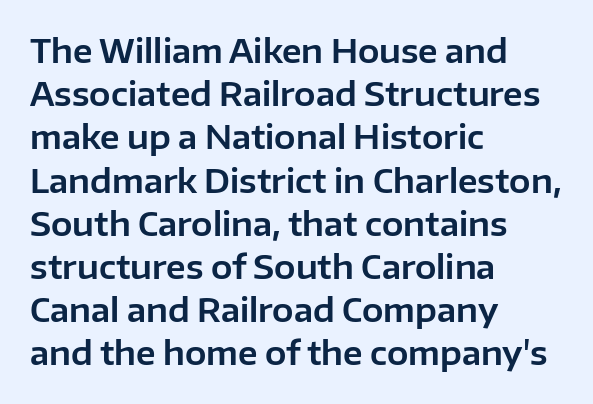
Q: Is the text italic (slanted)? A: No, it is upright.
Q: Is the typeface a serif or a sans-serif typeface? A: Sans-serif.
Q: Is the text underlined? A: No.
Q: How is the paragraph aligned? A: Left-aligned.
Q: Is the spacing between letters normal or unusually wide? A: Normal.
Q: Is the spacing between lines tight, normal or loose? A: Normal.
Q: Width (condensed, normal, or wide)? A: Normal.
Q: Stroke contrast? A: Low.
Q: x-height? A: Medium.
Q: Monospaced? A: No.
